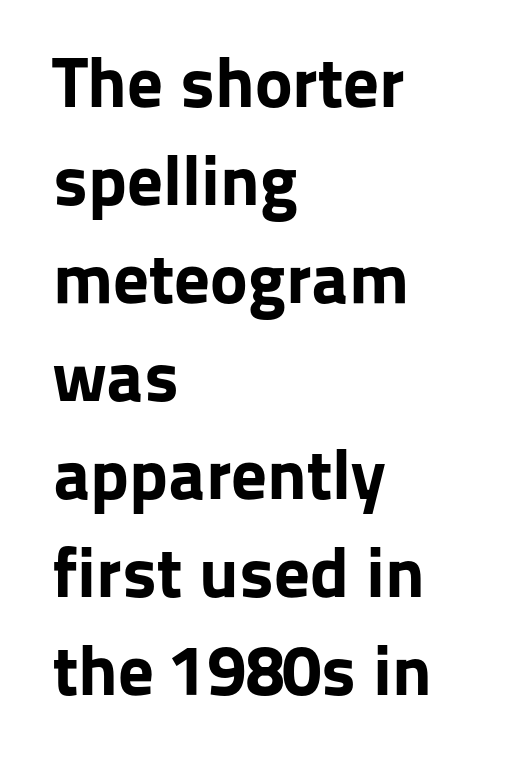
{"serif": "no", "italic": "no", "bold": "yes", "weight": "bold", "width": "normal", "stroke_contrast": "low", "x_height": "medium", "monospaced": "no", "underline": "no", "align": "left", "line_spacing": "normal", "line_spacing_ratio": 1.38, "letter_spacing": "normal", "letter_spacing_em": 0.0, "glyph_px": 71}
